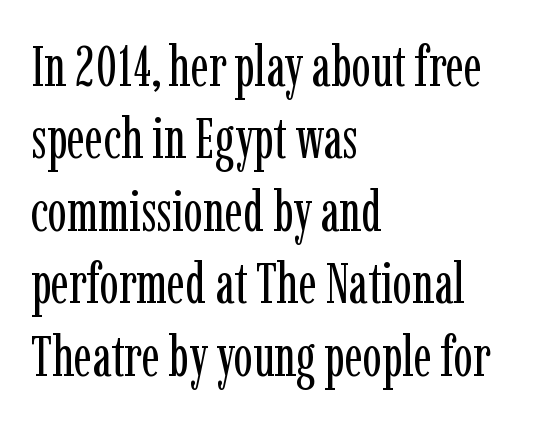
{"serif": "yes", "italic": "no", "bold": "no", "weight": "regular", "width": "condensed", "stroke_contrast": "low", "x_height": "medium", "monospaced": "no", "underline": "no", "align": "left", "line_spacing": "normal", "line_spacing_ratio": 1.27, "letter_spacing": "normal", "letter_spacing_em": 0.0, "glyph_px": 57}
